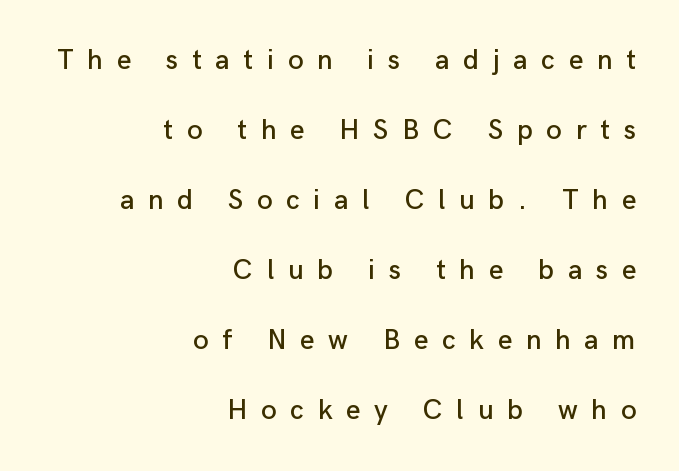
Q: Is the text italic (slanted)? A: No, it is upright.
Q: Is the typeface a serif or a sans-serif typeface? A: Sans-serif.
Q: Is the text underlined? A: No.
Q: How is the paragraph aligned? A: Right-aligned.
Q: Is the spacing between letters normal or unusually wide? A: Unusually wide.
Q: Is the spacing between lines tight, normal or loose? A: Loose.
Q: Width (condensed, normal, or wide)? A: Normal.
Q: Stroke contrast? A: Low.
Q: x-height? A: Medium.
Q: Monospaced? A: No.
